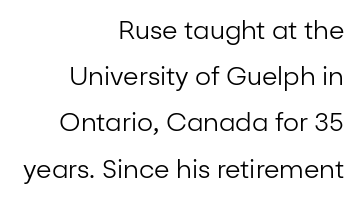
The passage shown is not underscored anywhere. Tall strokes in this sample are plumb rather than angled. The ragged edge is on the left, which tells us the setting is flush right. On a weight scale, this lands at 450 or below.
